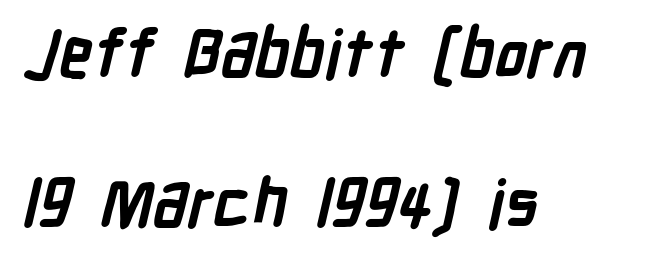
Q: Is the text bold? A: Yes.
Q: Is the typeface a serif or a sans-serif typeface? A: Sans-serif.
Q: Is the text underlined? A: No.
Q: How is the paragraph aligned? A: Left-aligned.
Q: Is the spacing between letters normal or unusually wide? A: Normal.
Q: Is the spacing between lines tight, normal or loose? A: Loose.
Q: Width (condensed, normal, or wide)? A: Condensed.
Q: Stroke contrast? A: Low.
Q: x-height? A: Medium.
Q: Monospaced? A: No.
